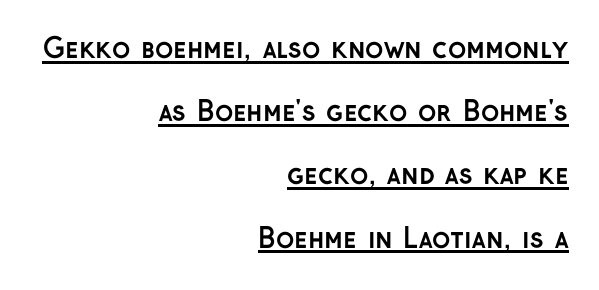
{"italic": "no", "bold": "yes", "underline": "yes", "align": "right", "line_spacing": "loose", "line_spacing_ratio": 2.34, "letter_spacing": "normal", "letter_spacing_em": 0.0, "glyph_px": 27}
